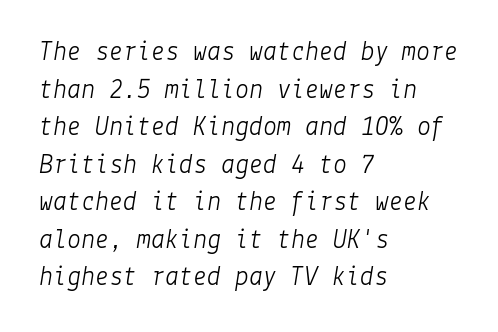
The image shows 28 px light type, italic (leaning right); set left-aligned, normal line spacing (1.34x), normal letter spacing, not underlined; low stroke contrast and a medium x-height.
